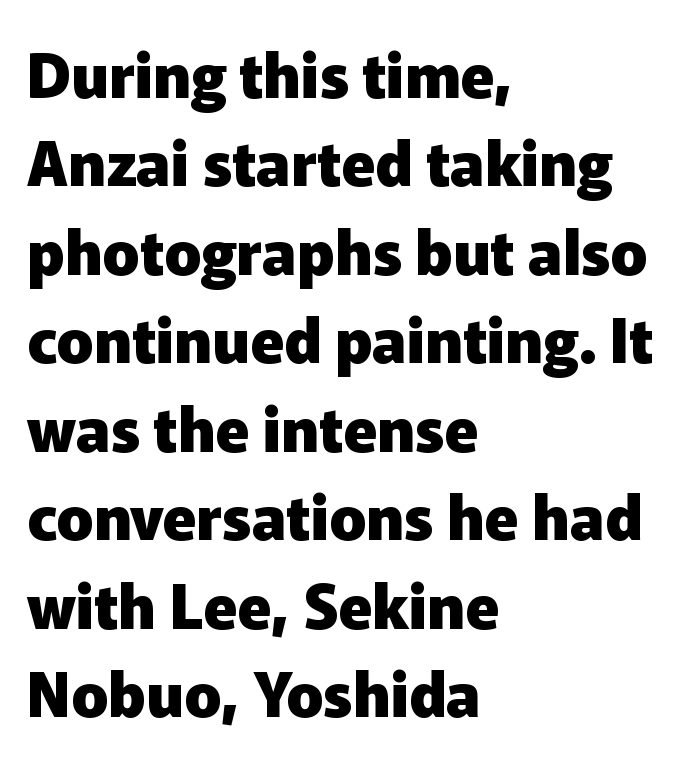
The image shows 61 px heavy sans-serif type, upright; set left-aligned, normal line spacing (1.45x), normal letter spacing, not underlined; low stroke contrast and a medium x-height.
